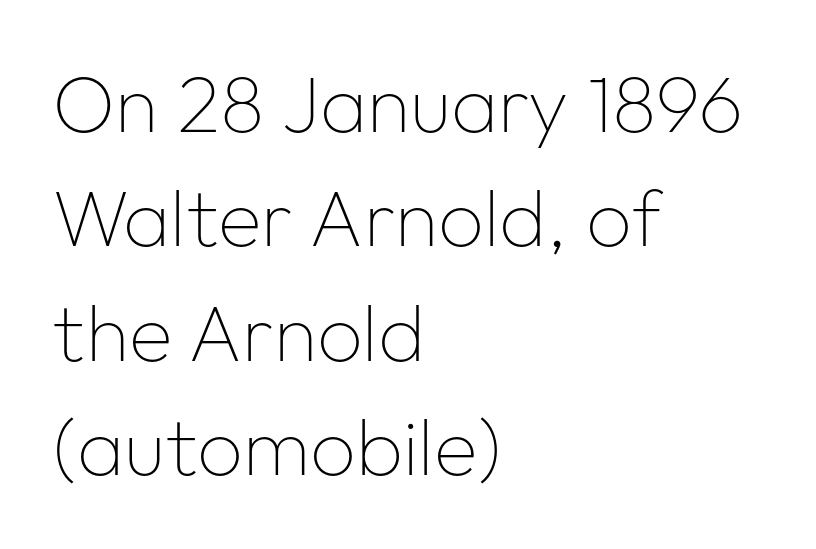
The image shows 80 px thin sans-serif type, upright; set left-aligned, normal line spacing (1.43x), normal letter spacing, not underlined; low stroke contrast and a medium x-height.
